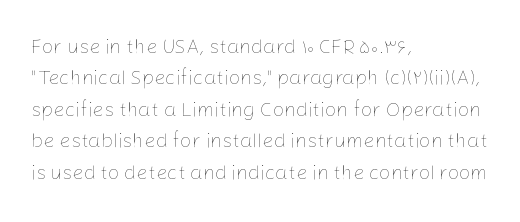
Line spacing here is normal. A typesetter would mark this as roman, not italic. The specimen omits any rule beneath the text block's lines. The rag falls on the right side of this text block. The characters are drawn with everyday or finer stroke widths.
